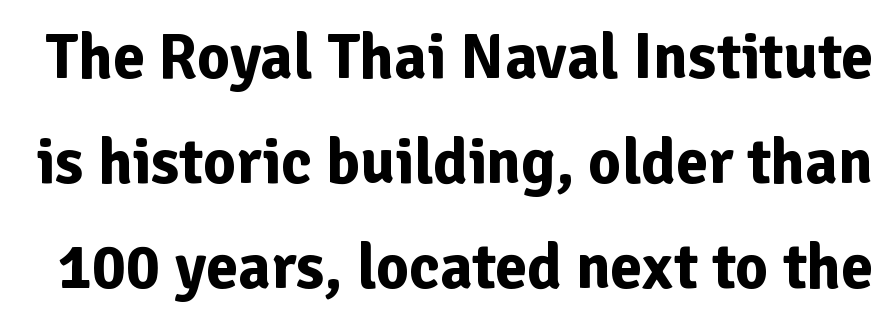
Its strokes are broad and dark, the hallmark of bold type. Does extra space separate the letters? No, they use regular spacing. Spacing verdict: proportional, widths tailored to each character. The space between consecutive lines is moderate. Each row of text sits above clean, open space.
